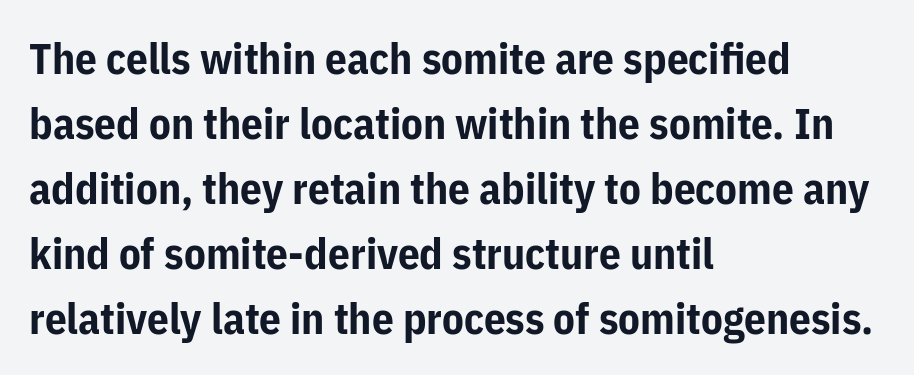
Q: Is the text bold? A: Yes.
Q: Is the text italic (slanted)? A: No, it is upright.
Q: Is the typeface a serif or a sans-serif typeface? A: Sans-serif.
Q: Is the text underlined? A: No.
Q: How is the paragraph aligned? A: Left-aligned.
Q: Is the spacing between letters normal or unusually wide? A: Normal.
Q: Is the spacing between lines tight, normal or loose? A: Normal.
Q: Width (condensed, normal, or wide)? A: Normal.
Q: Stroke contrast? A: Low.
Q: x-height? A: Medium.
Q: Monospaced? A: No.
